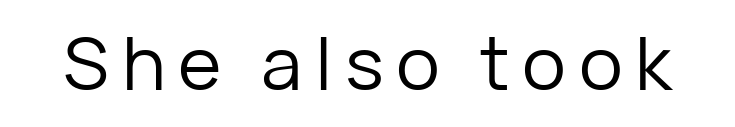
{"serif": "no", "italic": "no", "bold": "no", "weight": "regular", "width": "normal", "stroke_contrast": "low", "x_height": "medium", "monospaced": "no", "underline": "no", "glyph_px": 74}
